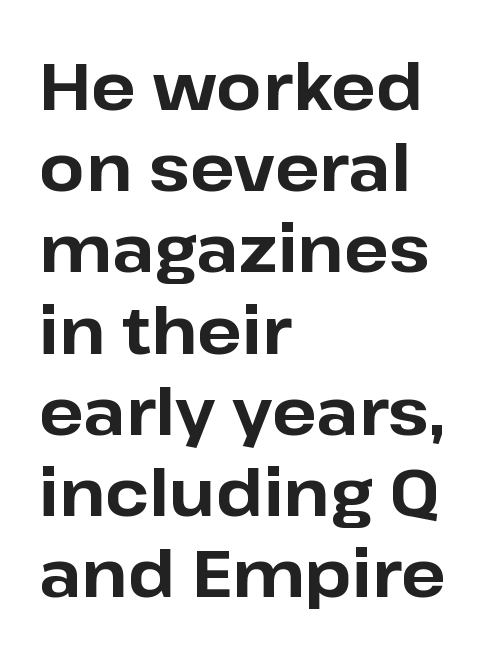
{"serif": "no", "italic": "no", "bold": "yes", "weight": "bold", "width": "normal", "stroke_contrast": "low", "x_height": "medium", "monospaced": "no", "underline": "no", "align": "left", "line_spacing_ratio": 1.23, "letter_spacing": "normal", "letter_spacing_em": 0.0, "glyph_px": 66}
